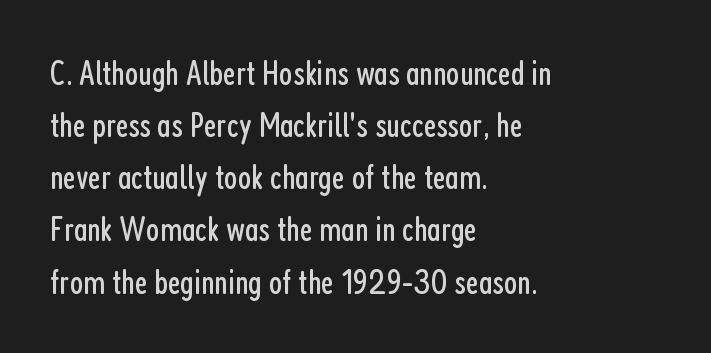
{"serif": "no", "italic": "no", "bold": "no", "weight": "regular", "width": "condensed", "stroke_contrast": "low", "x_height": "medium", "monospaced": "no", "underline": "no", "align": "left", "line_spacing": "normal", "line_spacing_ratio": 1.49, "letter_spacing": "normal", "letter_spacing_em": 0.0, "glyph_px": 35}
